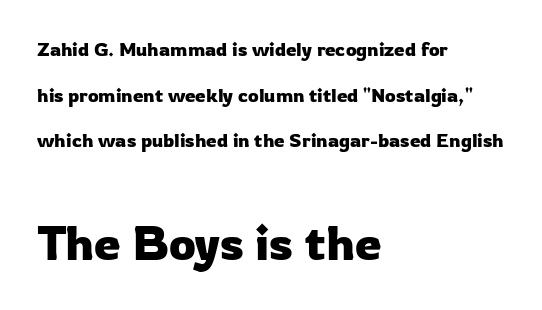
{"serif": "no", "italic": "no", "width": "normal", "stroke_contrast": "low", "x_height": "medium", "monospaced": "no", "underline": "no", "align": "left", "line_spacing": "loose", "line_spacing_ratio": 2.4, "letter_spacing": "normal", "letter_spacing_em": 0.0, "larger_block": "second", "size_ratio": 2.53, "glyph_px": 48}
